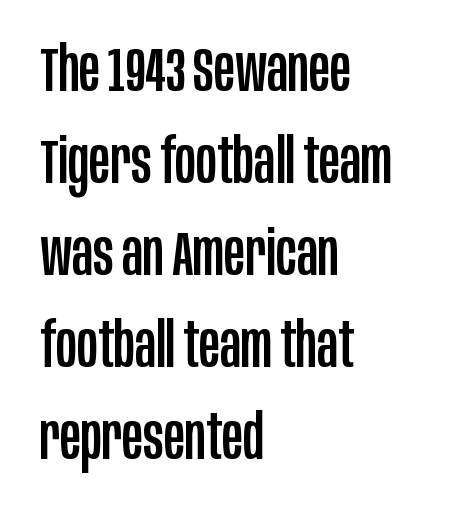
The image shows 63 px condensed sans-serif type, upright; set left-aligned, normal line spacing (1.46x), normal letter spacing, not underlined; low stroke contrast and a large x-height.
